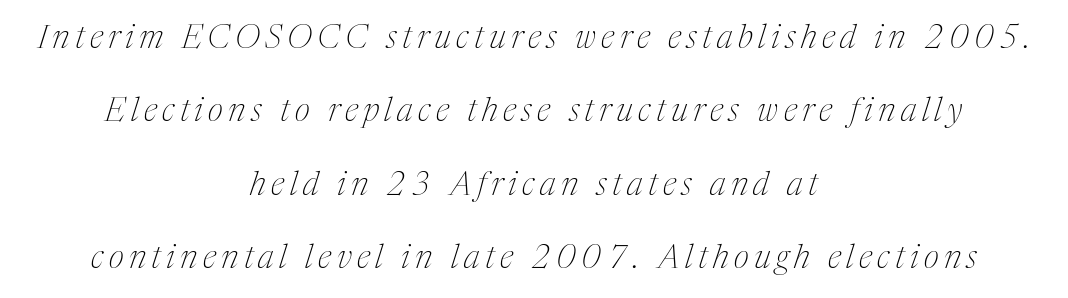
Q: Is the text bold? A: No.
Q: Is the text italic (slanted)? A: Yes, it leans right by about 17 degrees.
Q: Is the typeface a serif or a sans-serif typeface? A: Serif.
Q: Is the text underlined? A: No.
Q: How is the paragraph aligned? A: Centered.
Q: Is the spacing between lines tight, normal or loose? A: Loose.
Q: Width (condensed, normal, or wide)? A: Condensed.
Q: Stroke contrast? A: Medium.
Q: x-height? A: Medium.
Q: Monospaced? A: No.
